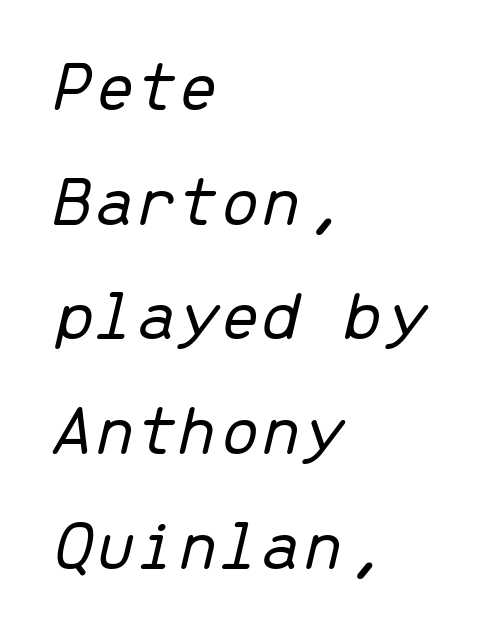
Stroke mass is kept to a normal reading level or below. A typesetter would call this monospace, since all characters share one set width. The string is rendered with underlining switched off. Compared with typical body copy, the letter spacing here is the same. What's the leading like? Ordinary, nothing unusual. Would a proofreader flag this as italicized? Yes.
